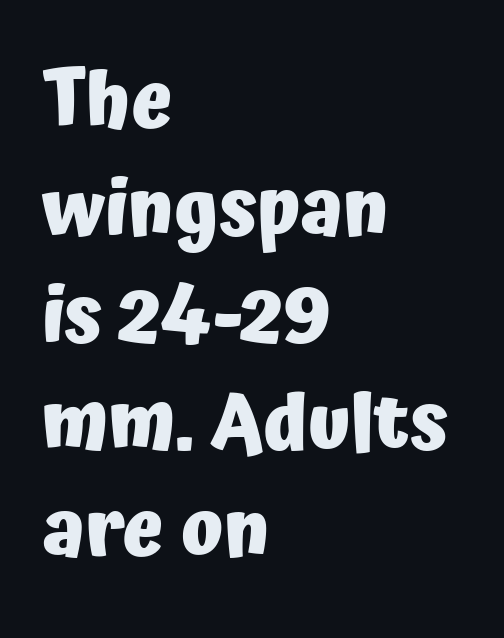
You'd pick this weight for a headline — it's a proper bold. Characters remain perfectly vertical along every line. Leftover space on each line is placed entirely after the last word. Letter spacing: default. The type family on display is of the sans-serif kind. Successive baselines arrive at the customary interval.
